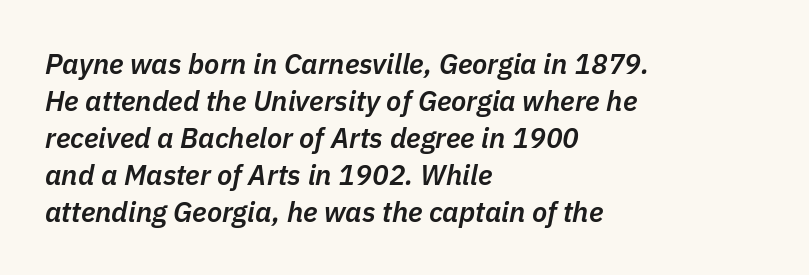
{"italic": "yes", "lean": "right", "slant_degrees": 11, "bold": "semi", "weight": "semibold", "width": "normal", "stroke_contrast": "low", "x_height": "medium", "monospaced": "no", "underline": "no", "align": "left", "line_spacing": "normal", "line_spacing_ratio": 1.32, "letter_spacing": "normal", "letter_spacing_em": 0.0, "glyph_px": 28}
